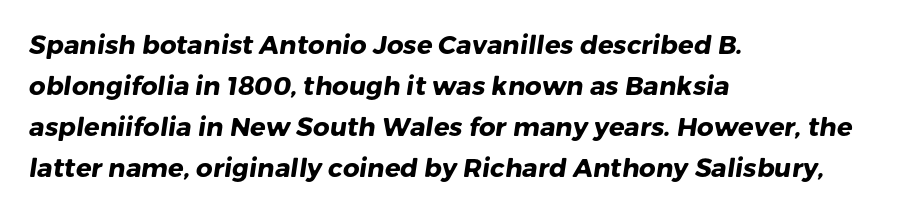
The rendering uses a moderate line-height, typical for paragraphs. The strokes are fattened all the way to bold. There is no visible air inserted between adjacent glyphs. A bare baseline throughout the passage. Line beginnings align vertically; line endings do not.
